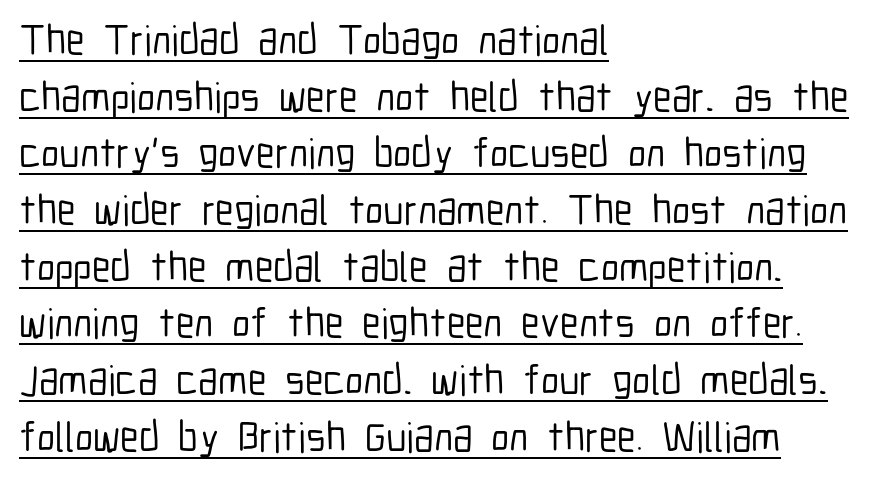
Reading down the block, your eye returns to a fixed left position each line. Each new line begins a customary step beneath the previous one. Beneath each row of characters lies a ruled line. The passage shown has conventional tracking throughout.
